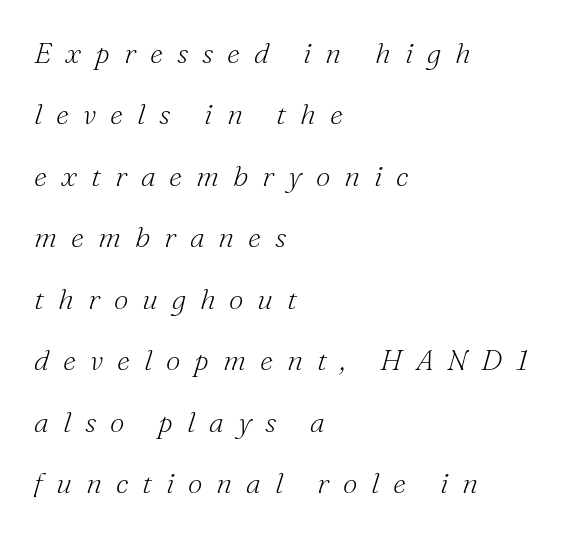
The image shows 29 px light serif type, italic (leaning right); set left-aligned, loose line spacing (2.12x), unusually wide letter spacing (+0.48 em), not underlined; medium stroke contrast and a small x-height.
